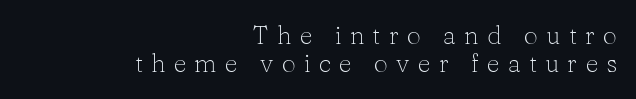
Q: Is the text bold? A: No.
Q: Is the text italic (slanted)? A: No, it is upright.
Q: Is the text underlined? A: No.
Q: How is the paragraph aligned? A: Right-aligned.
Q: Is the spacing between letters normal or unusually wide? A: Unusually wide.
Q: Is the spacing between lines tight, normal or loose? A: Tight.
